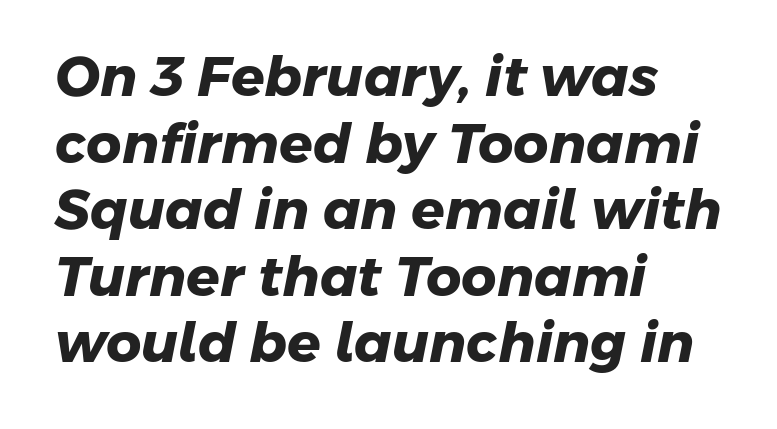
{"serif": "no", "bold": "yes", "weight": "heavy", "width": "normal", "stroke_contrast": "low", "x_height": "medium", "monospaced": "no", "underline": "no", "align": "left", "line_spacing_ratio": 1.21, "letter_spacing": "normal", "letter_spacing_em": 0.0, "glyph_px": 55}
